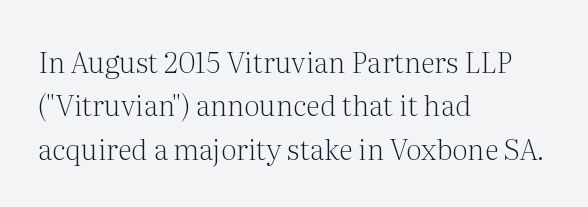
{"serif": "yes", "italic": "no", "bold": "no", "weight": "light", "width": "normal", "stroke_contrast": "medium", "x_height": "medium", "monospaced": "no", "underline": "no", "align": "left", "line_spacing": "normal", "line_spacing_ratio": 1.5, "letter_spacing": "normal", "letter_spacing_em": 0.0, "glyph_px": 29}
